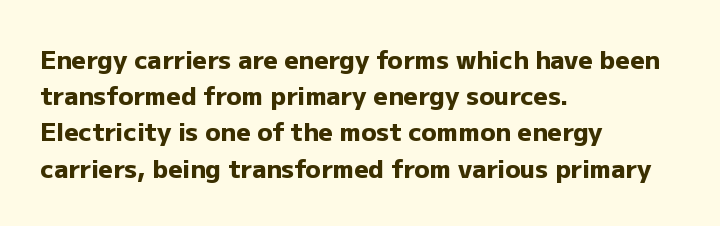
Typesetter's note: full bold, strokes at maximum text heaviness. Rendered with straight, roman letterforms. The line-height multiplier appears to be the usual default. Words appear dense and cohesive because spacing is normal. A student would call this left alignment; a typographer would say flush left, rag right. The baseline area is clear.
